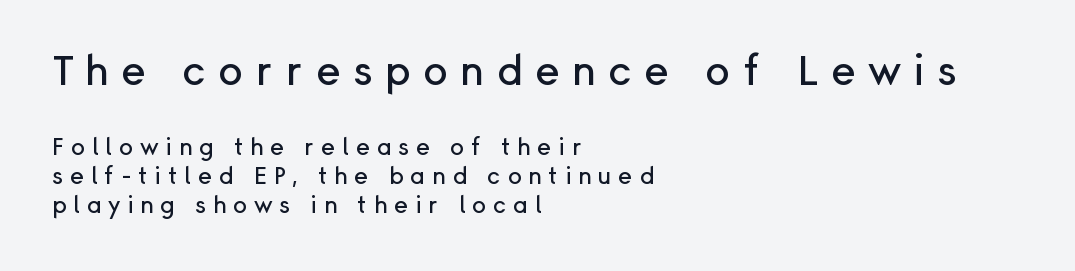
{"serif": "no", "italic": "no", "width": "normal", "stroke_contrast": "low", "x_height": "medium", "monospaced": "no", "underline": "no", "align": "left", "line_spacing": "normal", "line_spacing_ratio": 1.25, "letter_spacing": "wide", "letter_spacing_em": 0.3, "larger_block": "first", "size_ratio": 1.78, "glyph_px": 41}
